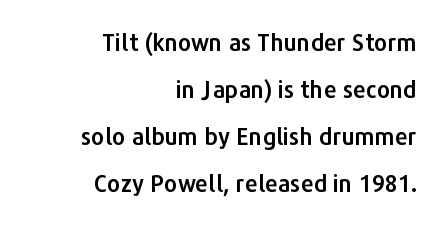
{"italic": "no", "underline": "no", "align": "right", "line_spacing": "loose", "line_spacing_ratio": 2.04, "letter_spacing": "normal", "letter_spacing_em": 0.0, "glyph_px": 23}
